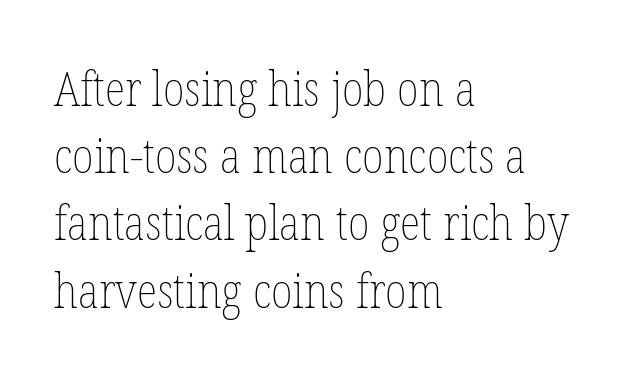
The image shows 48 px thin, condensed type, upright; set left-aligned, normal line spacing (1.4x), normal letter spacing, not underlined; low stroke contrast and a medium x-height.
